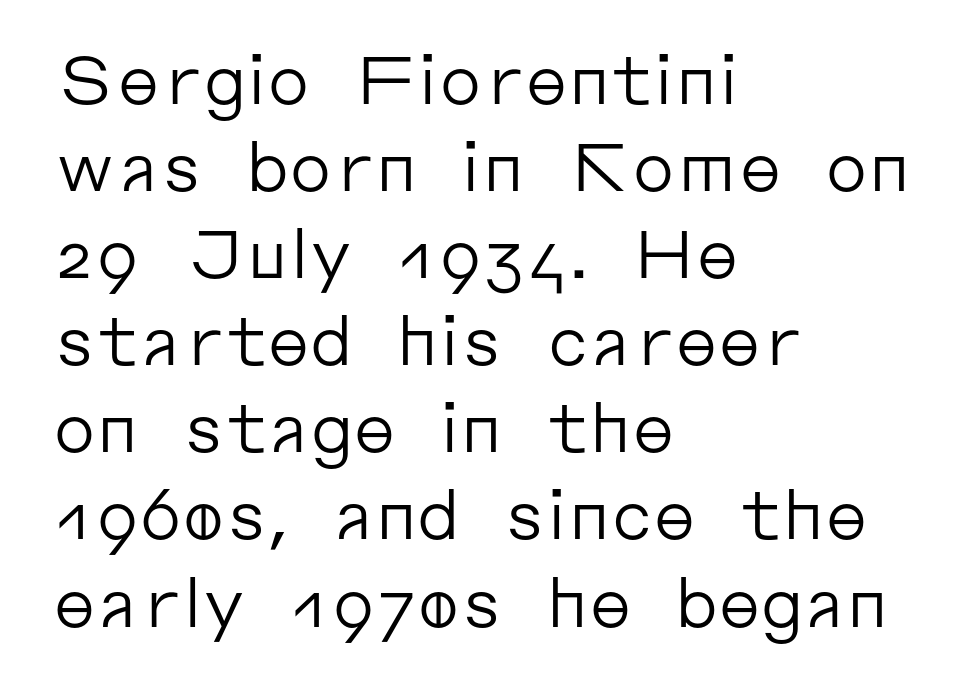
{"serif": "no", "italic": "no", "bold": "no", "weight": "regular", "width": "normal", "stroke_contrast": "low", "x_height": "medium", "monospaced": "no", "underline": "no", "align": "left", "line_spacing": "normal", "line_spacing_ratio": 1.3, "letter_spacing": "normal", "letter_spacing_em": 0.0, "glyph_px": 67}
